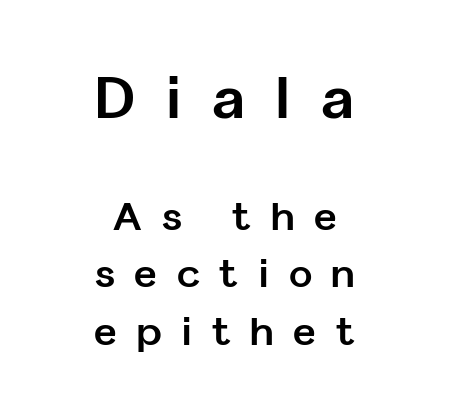
Notice how thick the strokes are: this is what a full bold looks like. The rendering uses natural spacing where letterforms have individual widths. Unlike a traditional serif, this face leaves its strokes unadorned. The letterforms stand isolated, each surrounded by extra space.
